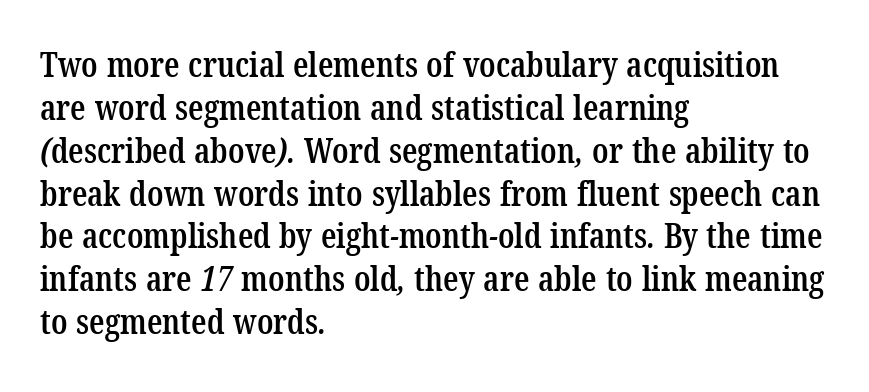
Q: Is the text bold? A: Semi-bold.
Q: Is the typeface a serif or a sans-serif typeface? A: Serif.
Q: Is the text underlined? A: No.
Q: How is the paragraph aligned? A: Left-aligned.
Q: Is the spacing between letters normal or unusually wide? A: Normal.
Q: Is the spacing between lines tight, normal or loose? A: Normal.
Q: Width (condensed, normal, or wide)? A: Condensed.
Q: Stroke contrast? A: Low.
Q: x-height? A: Medium.
Q: Monospaced? A: No.
